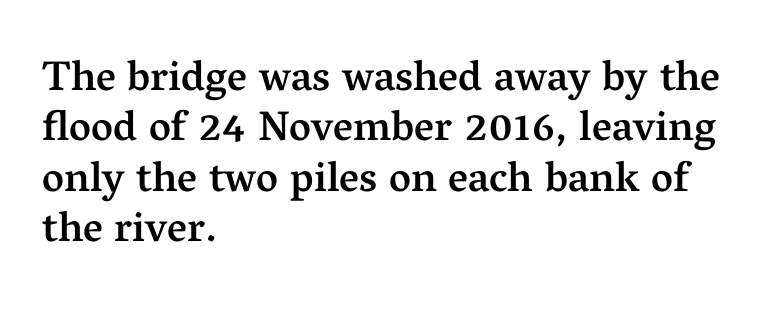
Letters rest on an invisible, unmarked baseline. Between one letter and the next there's only the usual sliver of space. Font category for this specimen: serif. Do the characters align in a grid? No, the font is proportional. The rendering uses a semibold face; strokes are thickened but not to full bold.
